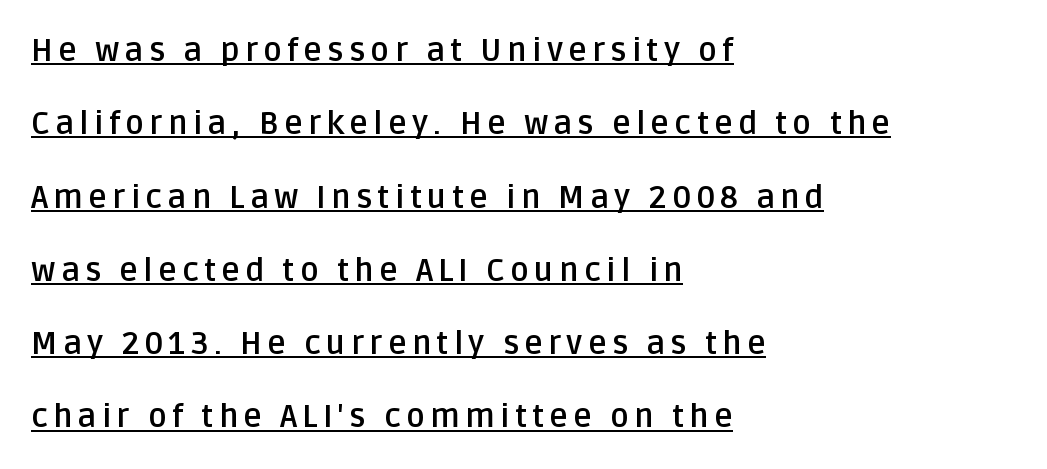
Alignment: flush left. As a designer I'd log this as weight 700, bold. The font's upright variant was chosen for this text. A baseline rule has been typeset under these characters. You could not count columns in this text — the font is proportionally spaced.
